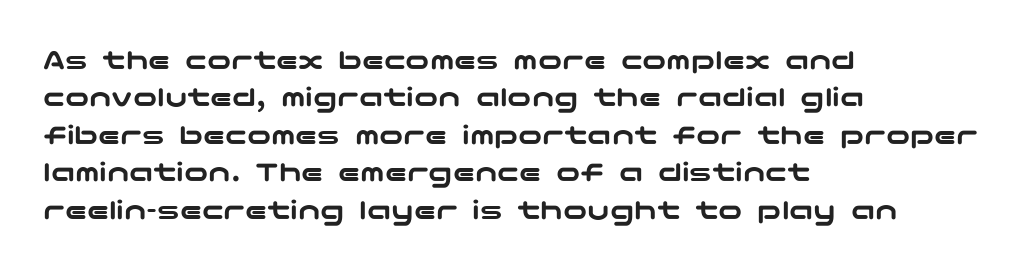
{"serif": "no", "italic": "no", "width": "wide", "stroke_contrast": "low", "x_height": "medium", "underline": "no", "align": "left", "line_spacing": "normal", "line_spacing_ratio": 1.25, "letter_spacing": "normal", "letter_spacing_em": 0.0, "glyph_px": 30}
